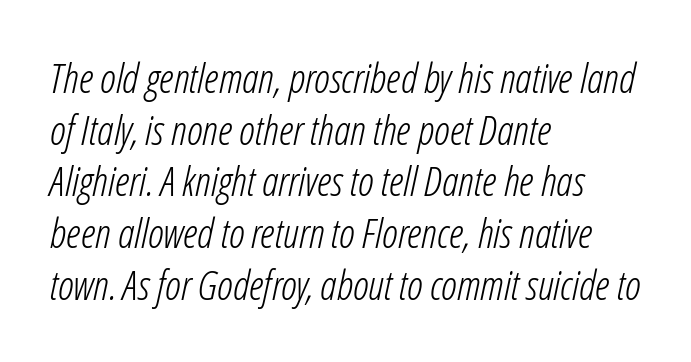
The image shows 41 px light, condensed type, italic (leaning right); set left-aligned, normal line spacing (1.26x), normal letter spacing, not underlined; low stroke contrast and a medium x-height.
